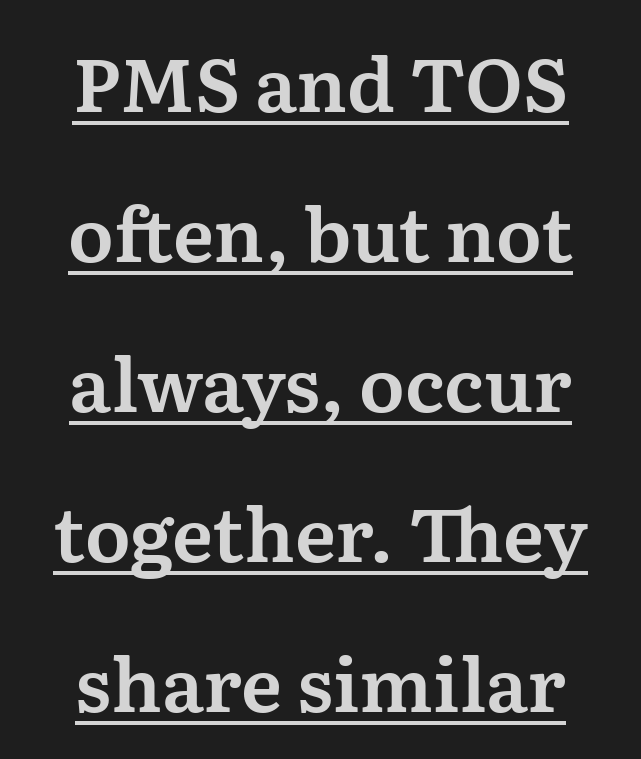
Each letter keeps its own natural width here, so spacing adapts to shape. Look at the bottom of the vertical strokes: they flare into serifs here. Decoration check: the copy is underlined. The letterforms sit shoulder to shoulder at normal distance. Line starts and ends both wander, symmetrically.
